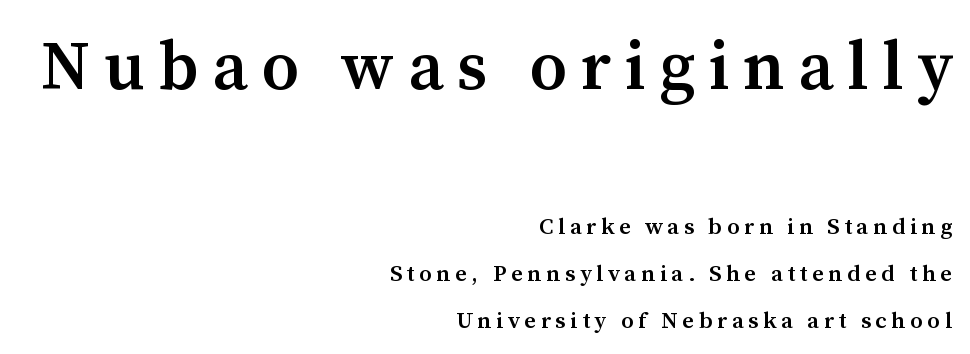
The rendering uses a large line-height, opening up the rows. Leftover space on each line is placed entirely before the opening word. Vertical strokes here are truly vertical. Loose tracking; the words dissolve into strings of separated letters.
